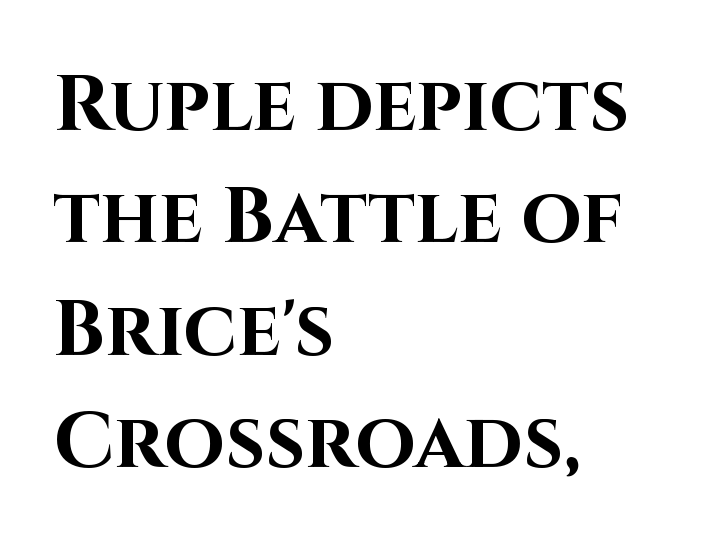
The image shows 78 px bold sans-serif type, upright; set left-aligned, normal line spacing (1.44x), normal letter spacing, not underlined; high stroke contrast and a large x-height.
